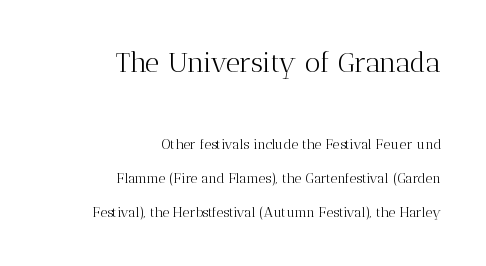
Q: Is the text bold? A: No.
Q: Is the text italic (slanted)? A: No, it is upright.
Q: Is the typeface a serif or a sans-serif typeface? A: Serif.
Q: Is the text underlined? A: No.
Q: How is the paragraph aligned? A: Right-aligned.
Q: Is the spacing between letters normal or unusually wide? A: Normal.
Q: Is the spacing between lines tight, normal or loose? A: Loose.
Q: Which block of text is set in a larger size, the first (top) or the second (bottom)? A: The first (top) one.
Q: Width (condensed, normal, or wide)? A: Normal.
Q: Stroke contrast? A: Medium.
Q: x-height? A: Medium.
Q: Monospaced? A: No.
